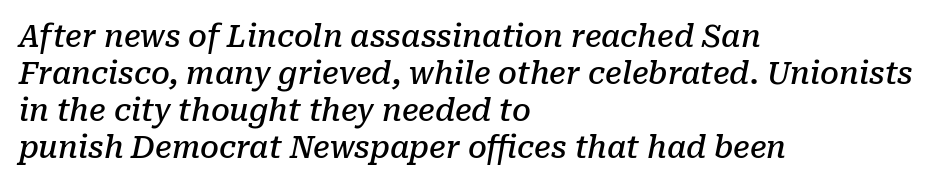
Q: Is the text bold? A: Semi-bold.
Q: Is the text italic (slanted)? A: Yes, it leans right by about 10 degrees.
Q: Is the typeface a serif or a sans-serif typeface? A: Serif.
Q: Is the text underlined? A: No.
Q: How is the paragraph aligned? A: Left-aligned.
Q: Is the spacing between letters normal or unusually wide? A: Normal.
Q: Width (condensed, normal, or wide)? A: Normal.
Q: Stroke contrast? A: Low.
Q: x-height? A: Medium.
Q: Monospaced? A: No.
